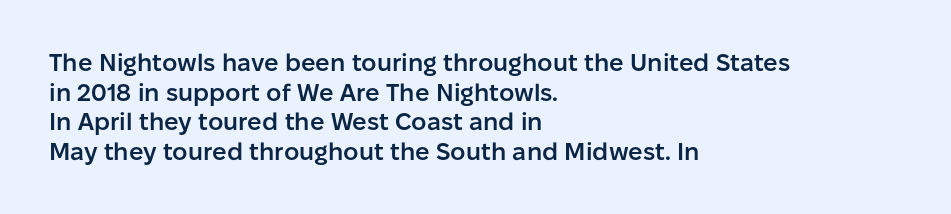
{"italic": "no", "bold": "semi", "underline": "no", "align": "left", "line_spacing_ratio": 1.23, "letter_spacing": "normal", "letter_spacing_em": 0.0, "glyph_px": 24}
